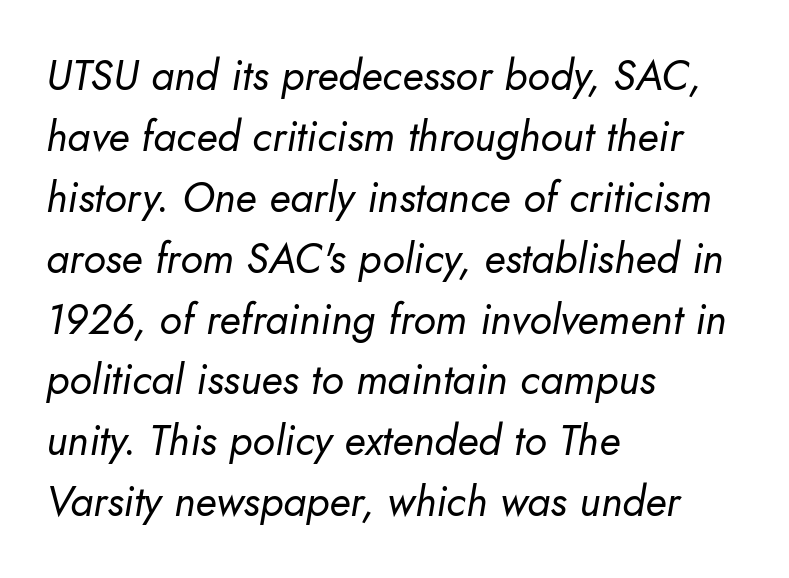
{"italic": "yes", "lean": "right", "slant_degrees": 10, "bold": "no", "weight": "regular", "width": "normal", "stroke_contrast": "low", "x_height": "small", "monospaced": "no", "underline": "no", "align": "left", "line_spacing": "normal", "line_spacing_ratio": 1.45, "letter_spacing": "normal", "letter_spacing_em": 0.0, "glyph_px": 42}
